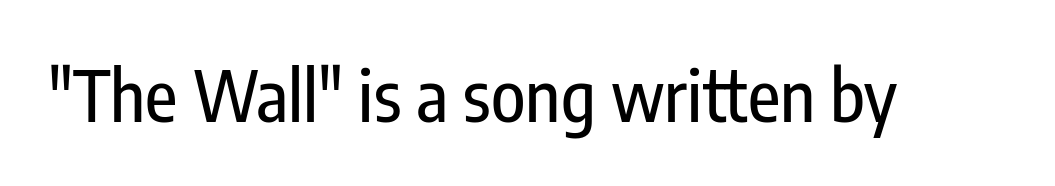
The face used here is proportionally spaced, like ordinary book or web type. This rendering leaves character spacing at its baseline value. Lines of text with bare space underneath. A roman cut, with each character standing at attention.
